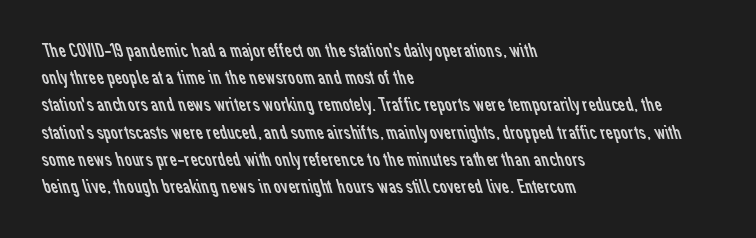
The image shows 20 px text type; set left-aligned, normal line spacing (1.36x), normal letter spacing, not underlined.
